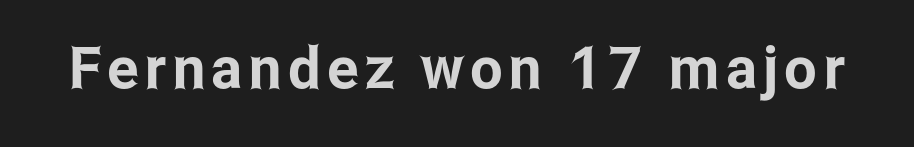
The image shows 58 px condensed sans-serif type, upright; set not underlined; low stroke contrast and a medium x-height.
